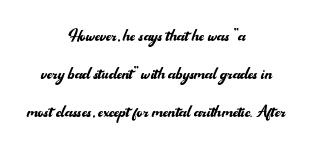
{"bold": "no", "underline": "no", "align": "center", "line_spacing_ratio": 1.73, "letter_spacing": "normal", "letter_spacing_em": 0.0, "glyph_px": 22}
